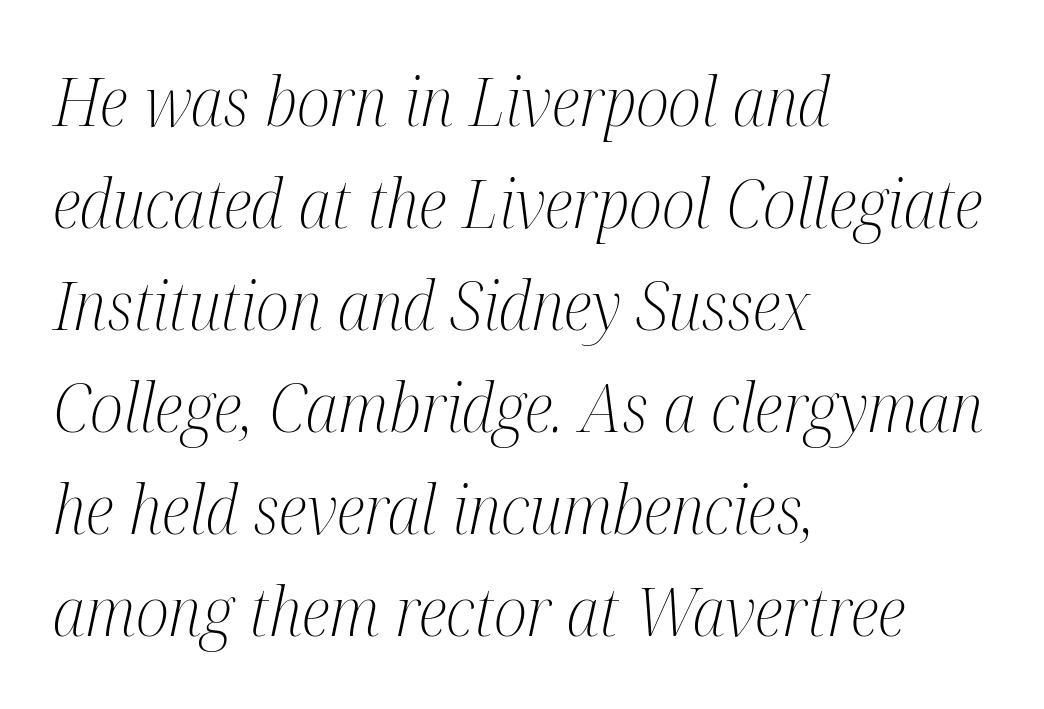
The image shows 68 px light, condensed serif type, italic (leaning right); set left-aligned, normal line spacing (1.5x), normal letter spacing, not underlined; medium stroke contrast and a medium x-height.
